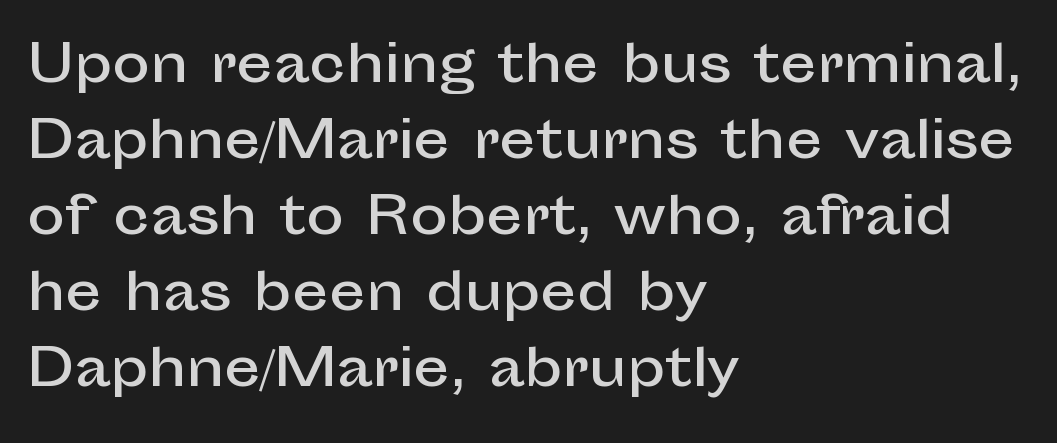
The vertical gap from one line to the next is medium. Nothing unusual about the tracking: characters are spaced as the font intends. The rendering uses natural spacing where letterforms have individual widths. The gap between lines stays unmarked. Regarding serifs, this sample does without them.
